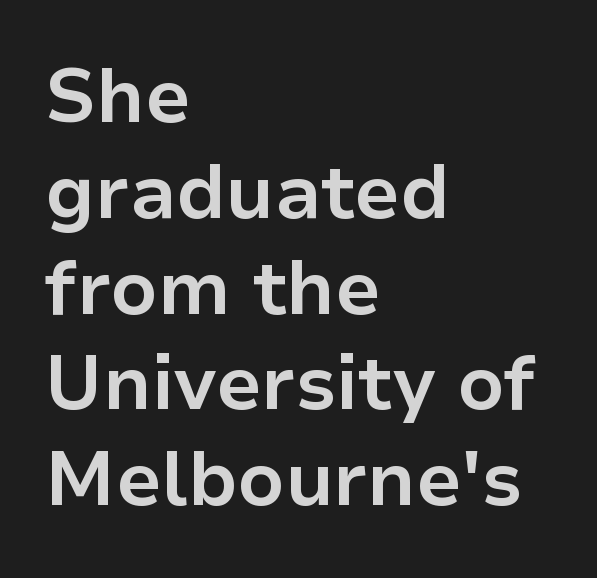
Q: Is the text bold? A: Yes.
Q: Is the text italic (slanted)? A: No, it is upright.
Q: Is the typeface a serif or a sans-serif typeface? A: Sans-serif.
Q: Is the text underlined? A: No.
Q: How is the paragraph aligned? A: Left-aligned.
Q: Is the spacing between letters normal or unusually wide? A: Normal.
Q: Is the spacing between lines tight, normal or loose? A: Normal.
Q: Width (condensed, normal, or wide)? A: Normal.
Q: Stroke contrast? A: Low.
Q: x-height? A: Medium.
Q: Monospaced? A: No.
